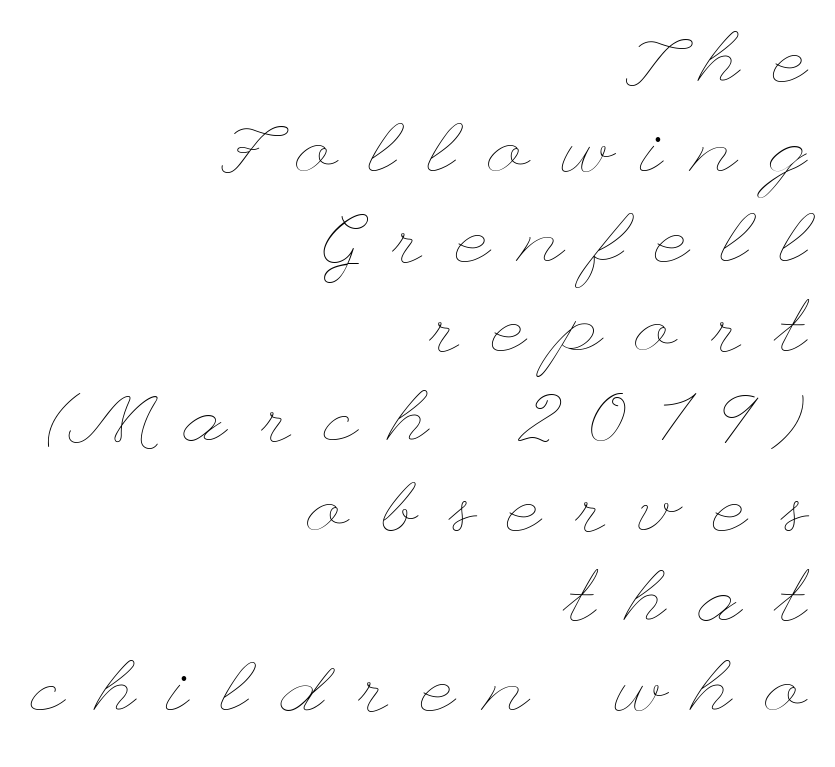
Stems here are at most as thick as an everyday book face. The type is letterspaced generously, with wide tracking. All the whitespace from short lines collects on the left. Anything drawn beneath the words? Only blank space.
